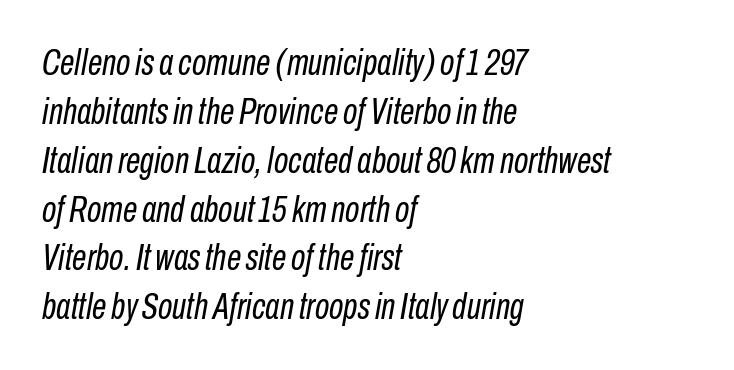
{"italic": "yes", "lean": "right", "slant_degrees": 10, "bold": "no", "weight": "regular", "width": "condensed", "stroke_contrast": "low", "x_height": "medium", "monospaced": "no", "underline": "no", "align": "left", "line_spacing": "normal", "line_spacing_ratio": 1.32, "letter_spacing": "normal", "letter_spacing_em": 0.0, "glyph_px": 37}
